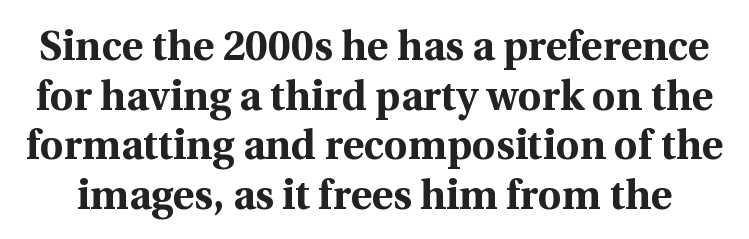
{"serif": "yes", "italic": "no", "bold": "yes", "weight": "bold", "width": "normal", "x_height": "medium", "monospaced": "no", "underline": "no", "line_spacing_ratio": 1.21, "letter_spacing": "normal", "letter_spacing_em": 0.0, "glyph_px": 41}
